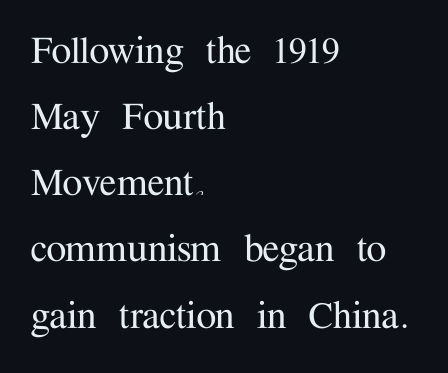
{"serif": "yes", "italic": "no", "width": "normal", "stroke_contrast": "medium", "x_height": "medium", "monospaced": "no", "underline": "no", "align": "left", "line_spacing": "normal", "line_spacing_ratio": 1.47, "letter_spacing": "normal", "letter_spacing_em": 0.0, "glyph_px": 45}
